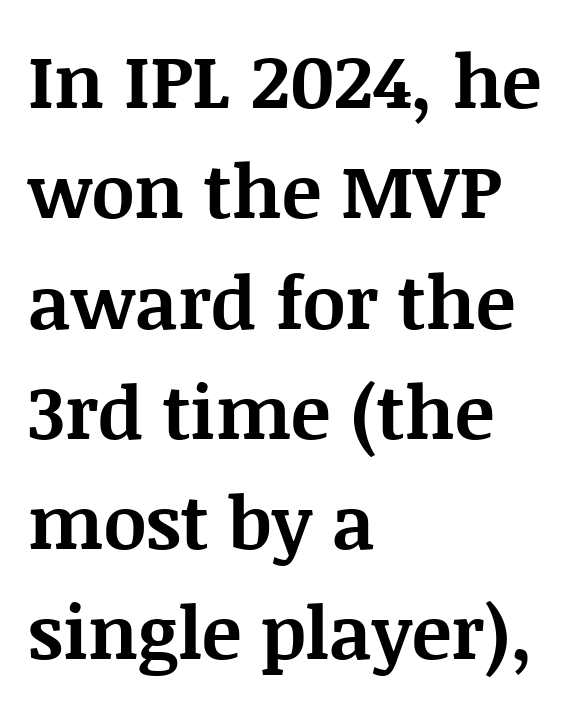
The image shows 74 px bold serif type, upright; set left-aligned, normal line spacing (1.49x), normal letter spacing, not underlined; medium stroke contrast and a large x-height.
